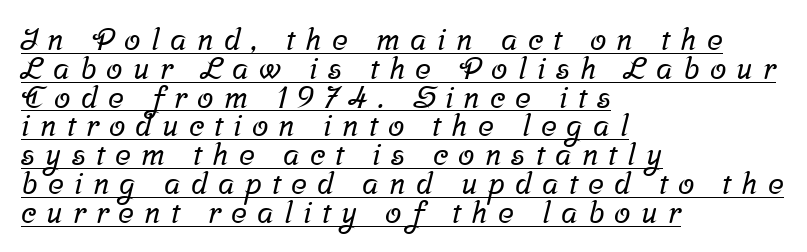
The glyphs are accompanied by a horizontal stroke just below them. You could only call the tracking loose — the letters float apart. Is this a fixed-width face? No — the glyphs have proportional, varying widths. Rows of type sit shoulder to shoulder in the vertical direction.
